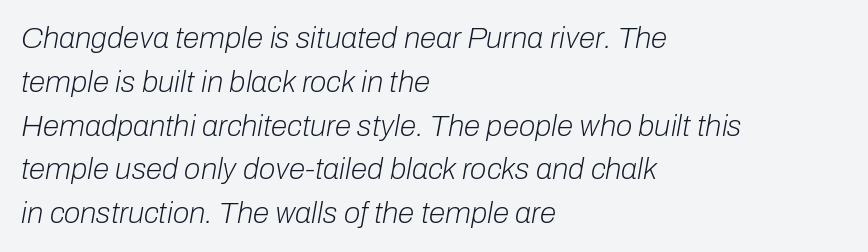
{"italic": "yes", "lean": "right", "slant_degrees": 10, "bold": "no", "weight": "light", "width": "normal", "stroke_contrast": "low", "x_height": "medium", "monospaced": "no", "underline": "no", "align": "left", "line_spacing": "normal", "line_spacing_ratio": 1.46, "letter_spacing": "normal", "letter_spacing_em": 0.0, "glyph_px": 30}
